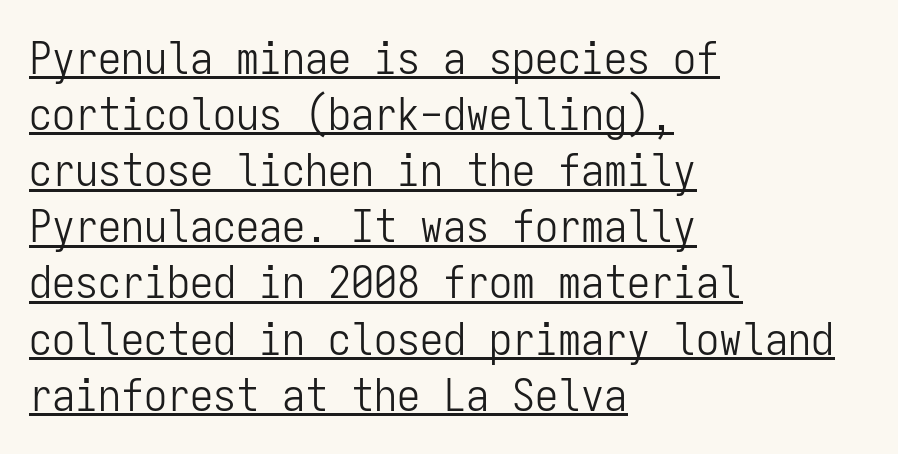
The image shows 46 px light, condensed sans-serif type, upright, monospaced; set left-aligned, line spacing 1.22x, normal letter spacing, underlined; low stroke contrast and a medium x-height.
